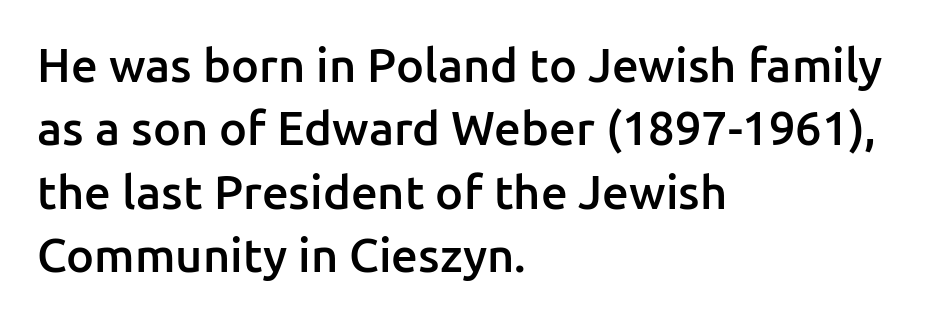
{"serif": "no", "italic": "no", "bold": "semi", "weight": "semibold", "width": "normal", "stroke_contrast": "low", "x_height": "medium", "monospaced": "no", "underline": "no", "align": "left", "line_spacing": "normal", "line_spacing_ratio": 1.35, "letter_spacing": "normal", "letter_spacing_em": 0.0, "glyph_px": 47}
